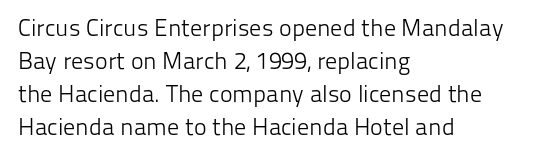
{"italic": "no", "bold": "no", "underline": "no", "align": "left", "line_spacing": "normal", "line_spacing_ratio": 1.37, "letter_spacing": "normal", "letter_spacing_em": 0.0, "glyph_px": 24}
